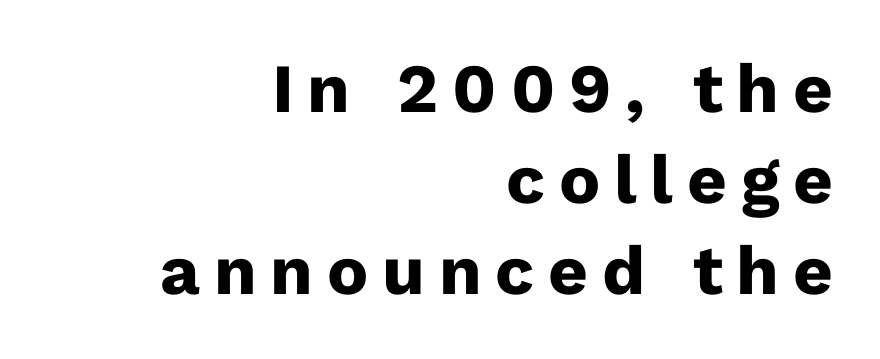
Q: Is the text bold? A: Yes.
Q: Is the text italic (slanted)? A: No, it is upright.
Q: Is the typeface a serif or a sans-serif typeface? A: Sans-serif.
Q: Is the text underlined? A: No.
Q: How is the paragraph aligned? A: Right-aligned.
Q: Is the spacing between letters normal or unusually wide? A: Unusually wide.
Q: Is the spacing between lines tight, normal or loose? A: Normal.
Q: Width (condensed, normal, or wide)? A: Normal.
Q: Stroke contrast? A: Low.
Q: x-height? A: Medium.
Q: Monospaced? A: No.
